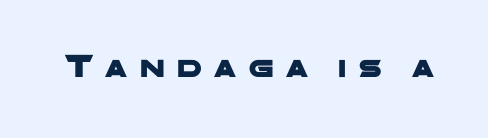
Q: Is the typeface a serif or a sans-serif typeface? A: Sans-serif.
Q: Is the text underlined? A: No.
Q: Is the spacing between letters normal or unusually wide? A: Unusually wide.
Q: Width (condensed, normal, or wide)? A: Wide.
Q: Stroke contrast? A: Low.
Q: x-height? A: Medium.
Q: Monospaced? A: No.
